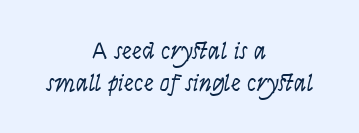
The image shows 25 px text type; set centered, normal line spacing (1.27x), normal letter spacing, not underlined.
